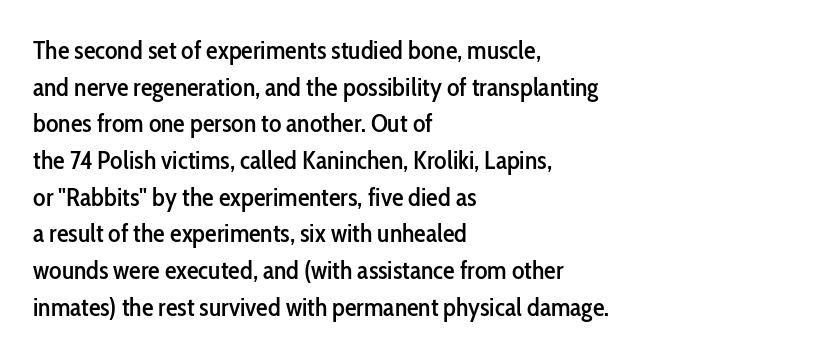
The image shows 26 px text type, upright; set left-aligned, normal line spacing (1.41x), normal letter spacing, not underlined.
